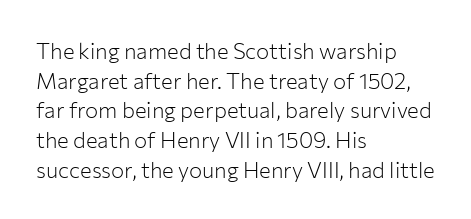
Q: Is the text bold? A: No.
Q: Is the text italic (slanted)? A: No, it is upright.
Q: Is the text underlined? A: No.
Q: How is the paragraph aligned? A: Left-aligned.
Q: Is the spacing between letters normal or unusually wide? A: Normal.
Q: Is the spacing between lines tight, normal or loose? A: Normal.
